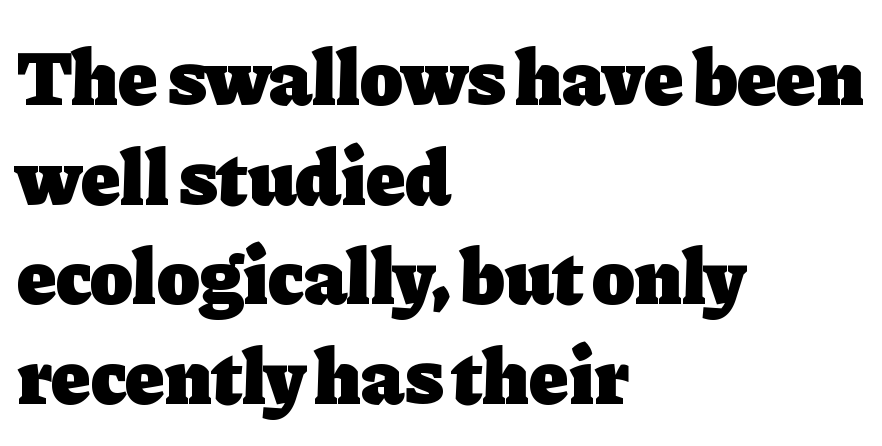
{"serif": "yes", "italic": "no", "bold": "yes", "weight": "heavy", "width": "normal", "stroke_contrast": "low", "x_height": "medium", "monospaced": "no", "underline": "no", "align": "left", "line_spacing": "normal", "line_spacing_ratio": 1.26, "letter_spacing": "normal", "letter_spacing_em": 0.0, "glyph_px": 79}
